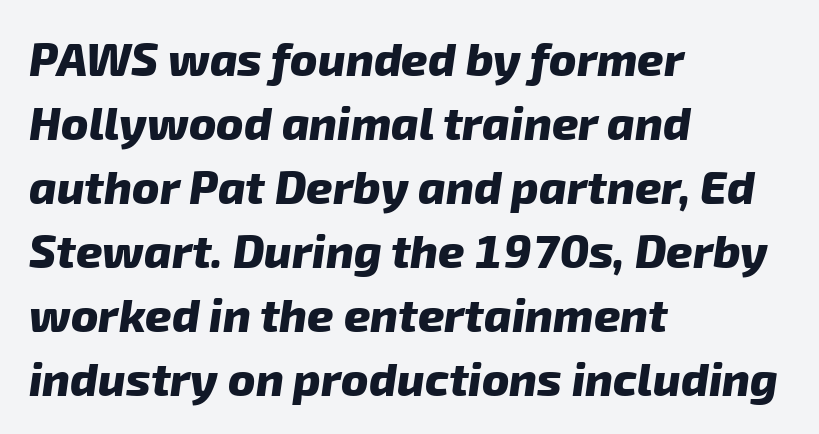
Do the characters align in a grid? No, the font is proportional. The rendering uses a moderate line-height, typical for paragraphs. Each glyph is drawn with heavy, bold strokes. Lines of text with bare space underneath. The typesetter chose a ragged-right arrangement here.
